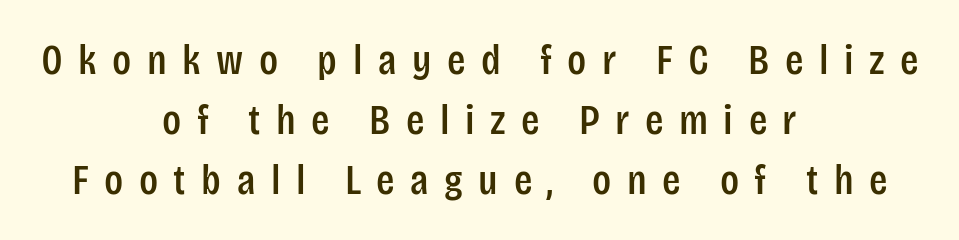
The image shows 43 px condensed sans-serif type, upright; set centered, normal line spacing (1.39x), unusually wide letter spacing (+0.36 em), not underlined; low stroke contrast and a large x-height.
